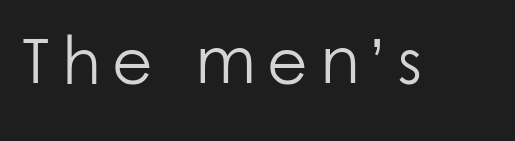
The image shows 66 px light sans-serif type, upright; set not underlined; low stroke contrast and a medium x-height.
